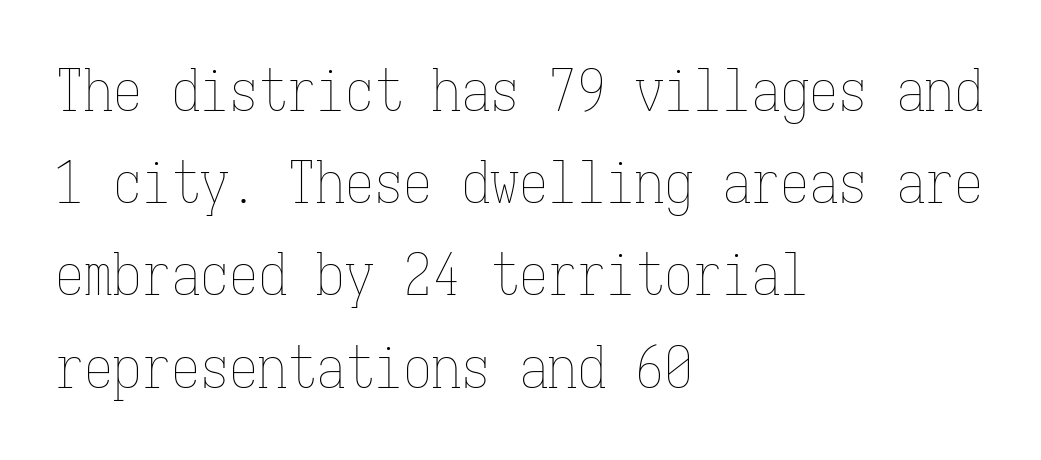
Q: Is the text bold? A: No.
Q: Is the text italic (slanted)? A: No, it is upright.
Q: Is the text underlined? A: No.
Q: How is the paragraph aligned? A: Left-aligned.
Q: Is the spacing between letters normal or unusually wide? A: Normal.
Q: Is the spacing between lines tight, normal or loose? A: Normal.
Q: Width (condensed, normal, or wide)? A: Condensed.
Q: Stroke contrast? A: Low.
Q: x-height? A: Medium.
Q: Monospaced? A: Yes.
